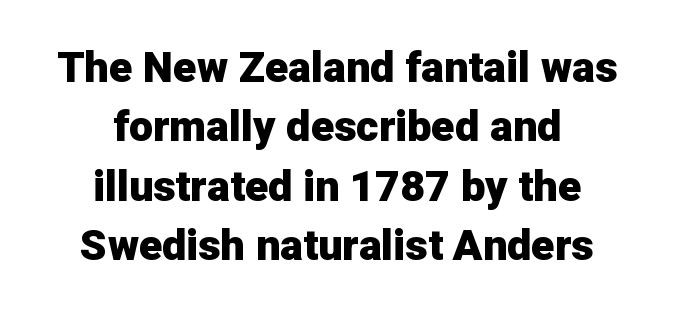
Q: Is the text bold? A: Yes.
Q: Is the text italic (slanted)? A: No, it is upright.
Q: Is the typeface a serif or a sans-serif typeface? A: Sans-serif.
Q: Is the text underlined? A: No.
Q: How is the paragraph aligned? A: Centered.
Q: Is the spacing between letters normal or unusually wide? A: Normal.
Q: Is the spacing between lines tight, normal or loose? A: Normal.
Q: Width (condensed, normal, or wide)? A: Normal.
Q: Stroke contrast? A: Low.
Q: x-height? A: Medium.
Q: Monospaced? A: No.
